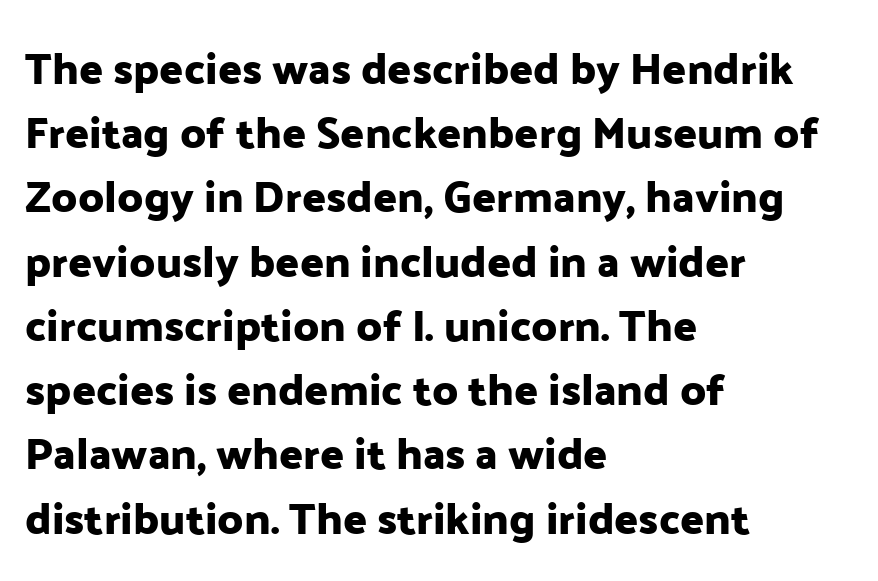
The image shows 44 px sans-serif type, upright; set left-aligned, normal line spacing (1.46x), normal letter spacing, not underlined; low stroke contrast and a medium x-height.
